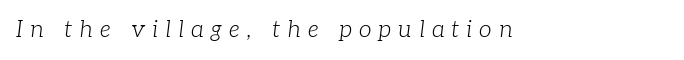
Slanted lettering throughout. The strokes are not fattened; the text isn't bold. The type is letterspaced generously, with wide tracking. A clean baseline with only descenders dipping below it.
